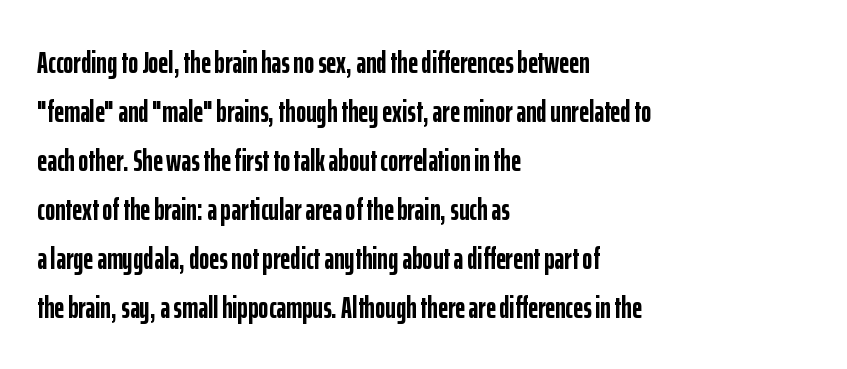
{"serif": "no", "italic": "no", "bold": "yes", "weight": "semibold", "width": "condensed", "stroke_contrast": "low", "x_height": "medium", "monospaced": "no", "underline": "no", "align": "left", "line_spacing": "normal", "line_spacing_ratio": 1.58, "letter_spacing": "normal", "letter_spacing_em": 0.0, "glyph_px": 31}
